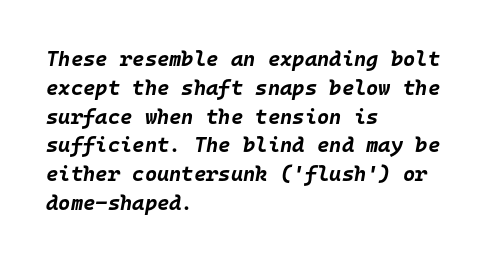
Q: Is the text bold? A: Yes.
Q: Is the text italic (slanted)? A: Yes, it leans right by about 10 degrees.
Q: Is the text underlined? A: No.
Q: How is the paragraph aligned? A: Left-aligned.
Q: Is the spacing between letters normal or unusually wide? A: Normal.
Q: Is the spacing between lines tight, normal or loose? A: Normal.
